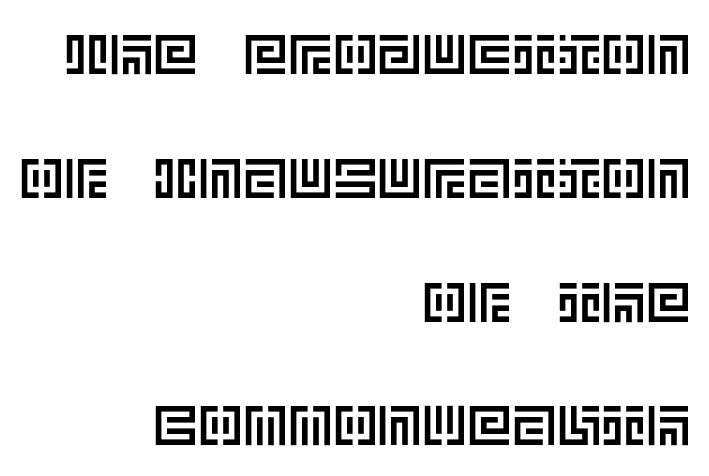
The image shows 56 px text type, upright; set right-aligned, loose line spacing (2.21x), normal letter spacing, not underlined; a large x-height.
